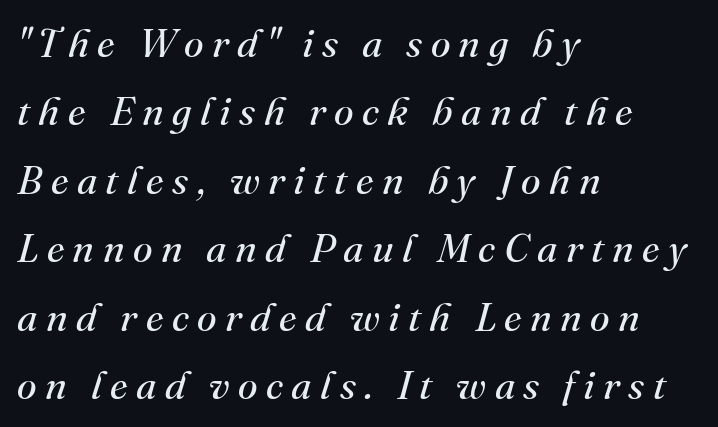
{"serif": "yes", "italic": "yes", "lean": "right", "slant_degrees": 16, "bold": "no", "weight": "regular", "width": "normal", "stroke_contrast": "medium", "x_height": "small", "monospaced": "no", "underline": "no", "align": "left", "line_spacing_ratio": 1.71, "letter_spacing": "wide", "letter_spacing_em": 0.21, "glyph_px": 40}
